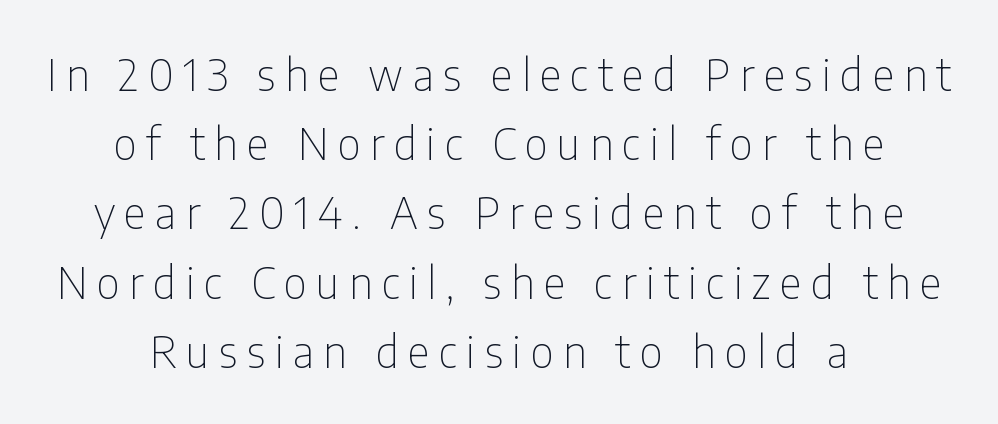
Q: Is the text bold? A: No.
Q: Is the text italic (slanted)? A: No, it is upright.
Q: Is the typeface a serif or a sans-serif typeface? A: Sans-serif.
Q: Is the text underlined? A: No.
Q: How is the paragraph aligned? A: Centered.
Q: Is the spacing between letters normal or unusually wide? A: Unusually wide.
Q: Is the spacing between lines tight, normal or loose? A: Normal.
Q: Width (condensed, normal, or wide)? A: Condensed.
Q: Stroke contrast? A: Low.
Q: x-height? A: Medium.
Q: Monospaced? A: No.
